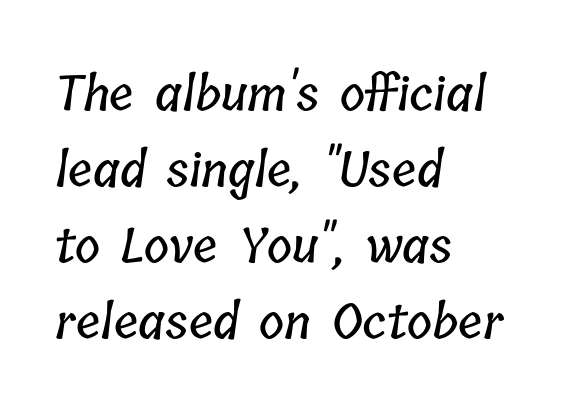
Q: Is the text underlined? A: No.
Q: How is the paragraph aligned? A: Left-aligned.
Q: Is the spacing between letters normal or unusually wide? A: Normal.
Q: Is the spacing between lines tight, normal or loose? A: Normal.
Q: Width (condensed, normal, or wide)? A: Condensed.
Q: Stroke contrast? A: Low.
Q: x-height? A: Medium.
Q: Monospaced? A: No.
